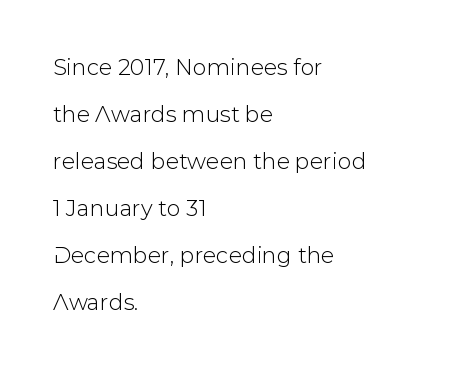
The image shows 22 px text type, upright; set left-aligned, loose line spacing (2.14x), normal letter spacing, not underlined.
